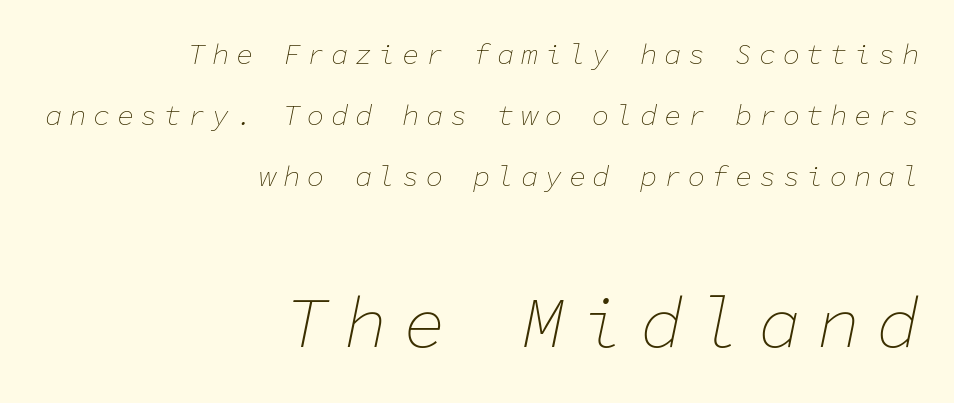
Q: Is the text bold? A: No.
Q: Is the text italic (slanted)? A: Yes, it leans right by about 11 degrees.
Q: Is the text underlined? A: No.
Q: How is the paragraph aligned? A: Right-aligned.
Q: Is the spacing between letters normal or unusually wide? A: Unusually wide.
Q: Is the spacing between lines tight, normal or loose? A: Loose.
Q: Which block of text is set in a larger size, the first (top) or the second (bottom)? A: The second (bottom) one.
Q: Width (condensed, normal, or wide)? A: Normal.
Q: Stroke contrast? A: Low.
Q: x-height? A: Medium.
Q: Monospaced? A: Yes.
